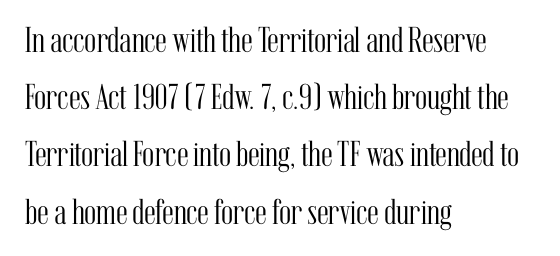
Q: Is the text bold? A: No.
Q: Is the text italic (slanted)? A: No, it is upright.
Q: Is the typeface a serif or a sans-serif typeface? A: Serif.
Q: Is the text underlined? A: No.
Q: How is the paragraph aligned? A: Left-aligned.
Q: Is the spacing between letters normal or unusually wide? A: Normal.
Q: Is the spacing between lines tight, normal or loose? A: Normal.
Q: Width (condensed, normal, or wide)? A: Condensed.
Q: Stroke contrast? A: Medium.
Q: x-height? A: Medium.
Q: Monospaced? A: No.
